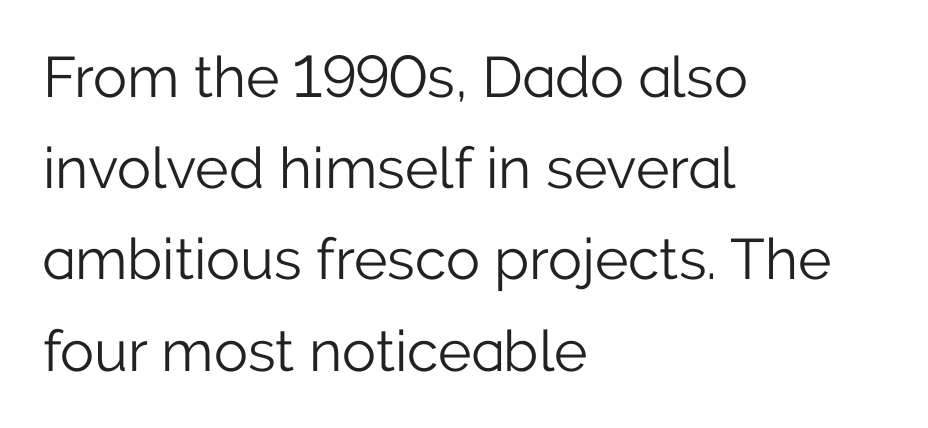
Q: Is the text bold? A: No.
Q: Is the text italic (slanted)? A: No, it is upright.
Q: Is the typeface a serif or a sans-serif typeface? A: Sans-serif.
Q: Is the text underlined? A: No.
Q: How is the paragraph aligned? A: Left-aligned.
Q: Is the spacing between letters normal or unusually wide? A: Normal.
Q: Is the spacing between lines tight, normal or loose? A: Normal.
Q: Width (condensed, normal, or wide)? A: Normal.
Q: Stroke contrast? A: Low.
Q: x-height? A: Medium.
Q: Monospaced? A: No.
